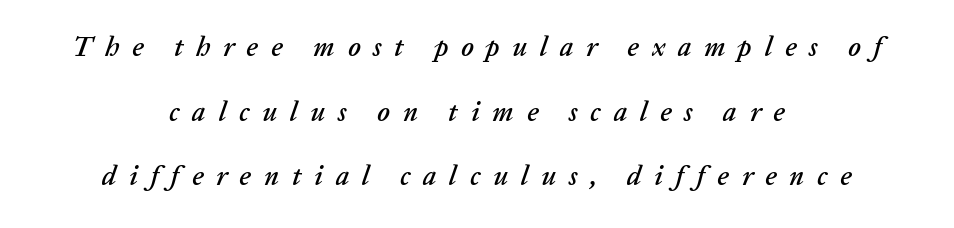
Q: Is the text italic (slanted)? A: Yes, it leans right by about 20 degrees.
Q: Is the text underlined? A: No.
Q: How is the paragraph aligned? A: Centered.
Q: Is the spacing between letters normal or unusually wide? A: Unusually wide.
Q: Is the spacing between lines tight, normal or loose? A: Loose.
